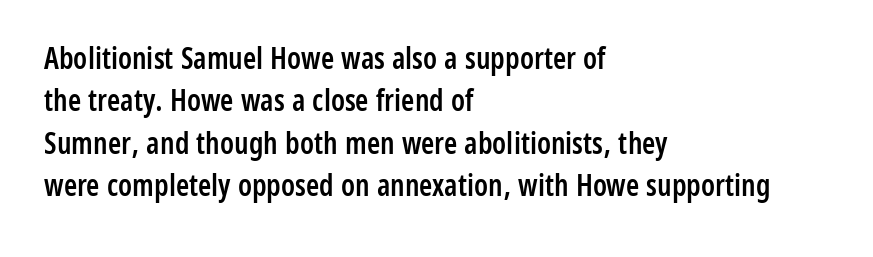
The image shows 30 px semibold, condensed sans-serif type, upright; set left-aligned, normal line spacing (1.41x), normal letter spacing, not underlined; low stroke contrast and a medium x-height.
